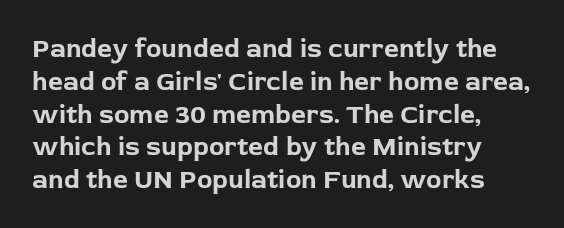
{"italic": "no", "bold": "yes", "underline": "no", "align": "left", "line_spacing": "normal", "line_spacing_ratio": 1.26, "letter_spacing": "normal", "letter_spacing_em": 0.0, "glyph_px": 26}
